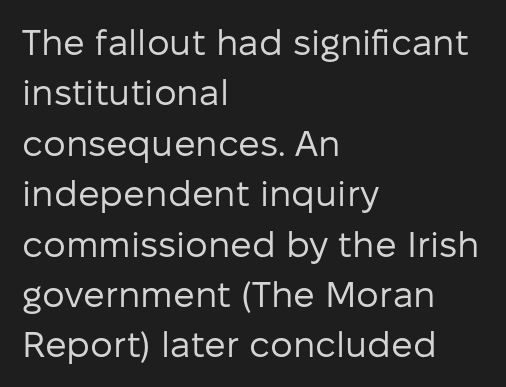
The image shows 36 px regular-weight sans-serif type, upright; set left-aligned, normal line spacing (1.4x), normal letter spacing, not underlined; low stroke contrast and a medium x-height.
